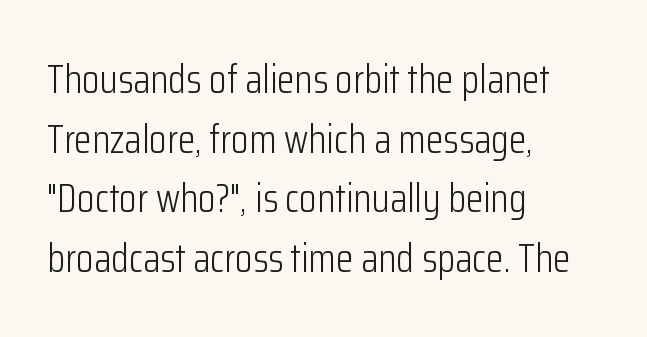
{"serif": "no", "italic": "no", "bold": "no", "weight": "light", "width": "condensed", "stroke_contrast": "low", "x_height": "medium", "monospaced": "no", "underline": "no", "align": "left", "line_spacing": "normal", "line_spacing_ratio": 1.49, "letter_spacing": "normal", "letter_spacing_em": 0.0, "glyph_px": 40}
